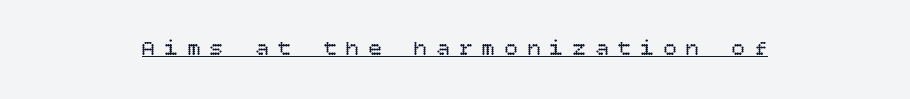
This sample carries an underscore along the baseline area. Tracking here is generous; glyphs stand well apart from one another. This is roman type, the default non-slanted kind. Is the block centered? Yes — each line is placed symmetrically about the middle.
